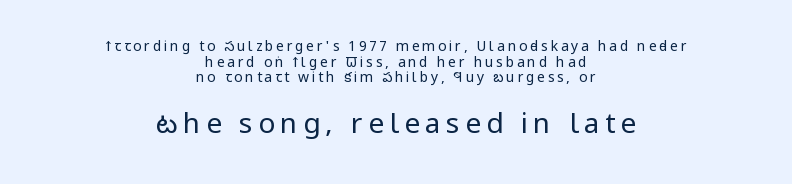
Q: Is the text bold? A: No.
Q: Is the text italic (slanted)? A: No, it is upright.
Q: Is the typeface a serif or a sans-serif typeface? A: Sans-serif.
Q: Is the text underlined? A: No.
Q: How is the paragraph aligned? A: Centered.
Q: Is the spacing between lines tight, normal or loose? A: Tight.
Q: Which block of text is set in a larger size, the first (top) or the second (bottom)? A: The second (bottom) one.
Q: Width (condensed, normal, or wide)? A: Condensed.
Q: Stroke contrast? A: Low.
Q: x-height? A: Large.
Q: Monospaced? A: No.
